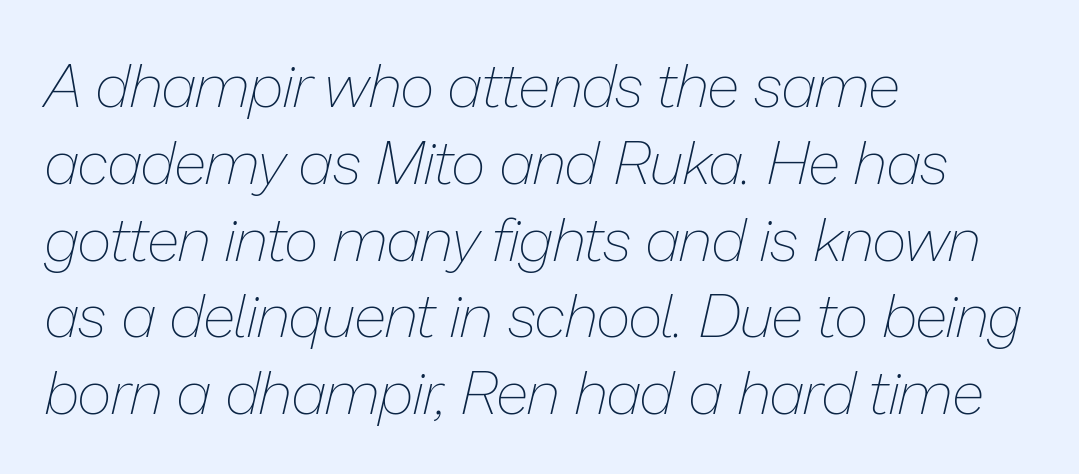
{"italic": "yes", "lean": "right", "slant_degrees": 13, "bold": "no", "weight": "thin", "width": "normal", "stroke_contrast": "low", "x_height": "medium", "monospaced": "no", "underline": "no", "align": "left", "line_spacing": "normal", "line_spacing_ratio": 1.28, "letter_spacing": "normal", "letter_spacing_em": 0.0, "glyph_px": 60}
